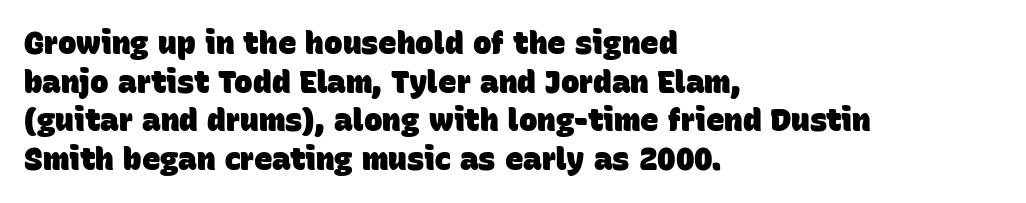
The image shows 31 px heavy sans-serif type; set left-aligned, normal line spacing (1.25x), normal letter spacing, not underlined; low stroke contrast and a large x-height.
